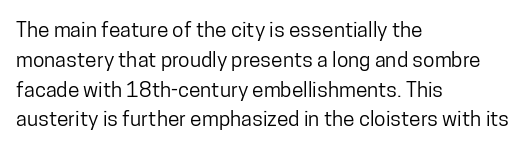
Which margin do the lines hug? The left one — the right edge is uneven. The letters stand upright; this is a roman face. Any mark beneath the type? The region is blank. The space between consecutive lines is moderate. No extra tracking has been applied to these lines.
